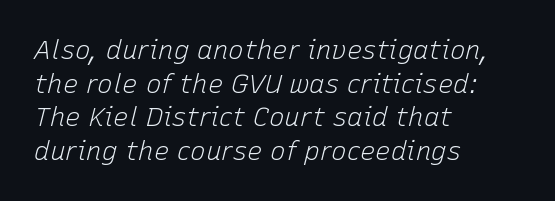
Horizontal bands of white between lines are of average thickness. Type without underlining. Does the lettering tilt? It does — this is italic. Stems and bowls with no extra thickness — not bold. If you drew a ruler down the left edge, every line would touch it. This sample uses plain, unmodified letter spacing.
